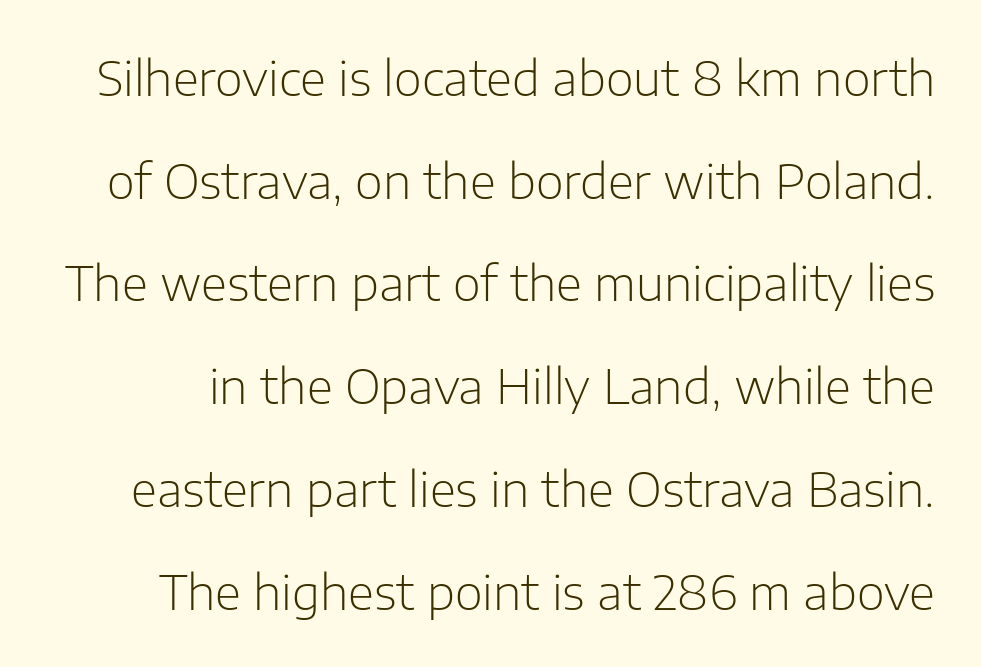
Q: Is the text bold? A: No.
Q: Is the text italic (slanted)? A: No, it is upright.
Q: Is the typeface a serif or a sans-serif typeface? A: Sans-serif.
Q: Is the text underlined? A: No.
Q: Is the spacing between letters normal or unusually wide? A: Normal.
Q: Is the spacing between lines tight, normal or loose? A: Loose.
Q: Width (condensed, normal, or wide)? A: Normal.
Q: Stroke contrast? A: Low.
Q: x-height? A: Medium.
Q: Monospaced? A: No.
